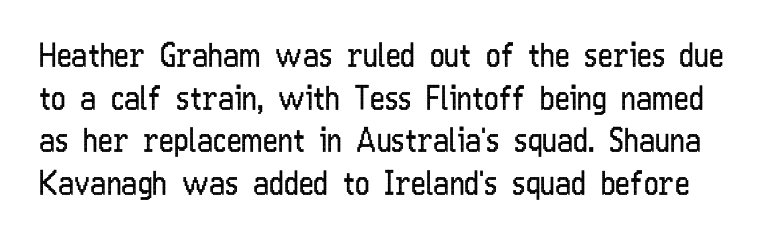
The image shows 32 px regular-weight, condensed sans-serif type, upright; set normal line spacing (1.33x), normal letter spacing, not underlined; low stroke contrast and a medium x-height.
